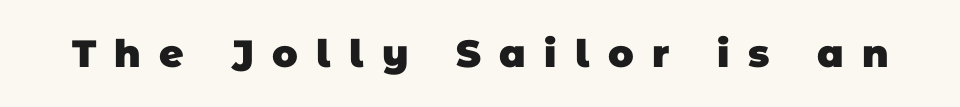
These lines carry a lot of weight — the face is fully bold. Any mark beneath the type? The region is blank. The letters advance in unequal steps, a hallmark of proportional type. Glyph-to-glyph distance is far greater than everyday printed text. These lines are composed in type without serifs.
